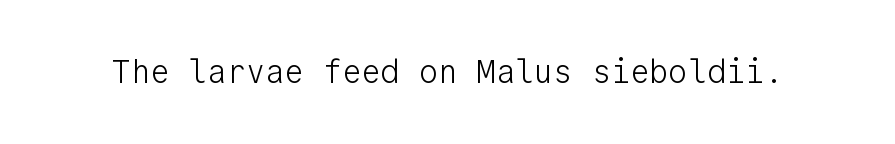
Q: Is the text bold? A: No.
Q: Is the text italic (slanted)? A: No, it is upright.
Q: Is the typeface a serif or a sans-serif typeface? A: Sans-serif.
Q: Is the text underlined? A: No.
Q: Is the spacing between letters normal or unusually wide? A: Normal.
Q: Width (condensed, normal, or wide)? A: Normal.
Q: Stroke contrast? A: Low.
Q: x-height? A: Medium.
Q: Monospaced? A: Yes.
